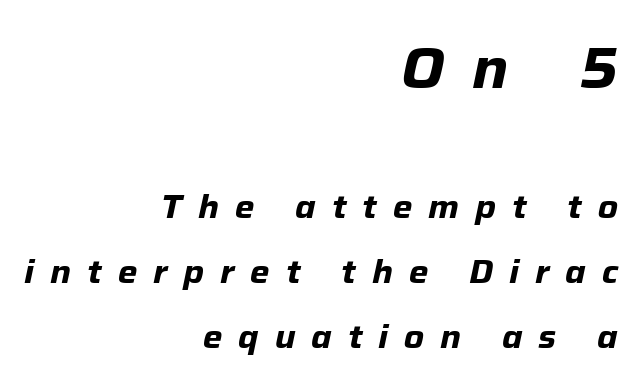
The image shows 57 px bold type, italic (leaning right); set right-aligned, loose line spacing (1.96x), unusually wide letter spacing (+0.48 em), not underlined; the first (top) block is 1.73x larger; low stroke contrast and a medium x-height.
